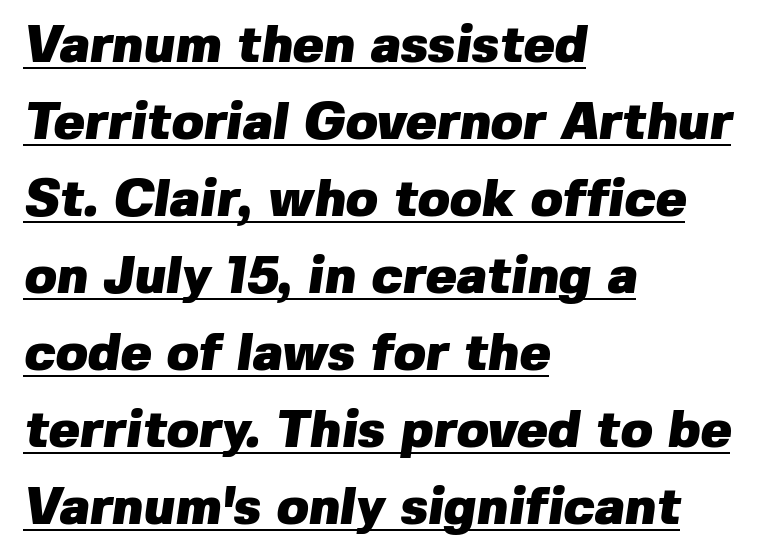
Q: Is the text bold? A: Yes.
Q: Is the typeface a serif or a sans-serif typeface? A: Sans-serif.
Q: Is the text underlined? A: Yes.
Q: How is the paragraph aligned? A: Left-aligned.
Q: Is the spacing between letters normal or unusually wide? A: Normal.
Q: Is the spacing between lines tight, normal or loose? A: Normal.
Q: Width (condensed, normal, or wide)? A: Normal.
Q: Stroke contrast? A: Low.
Q: x-height? A: Medium.
Q: Monospaced? A: No.
